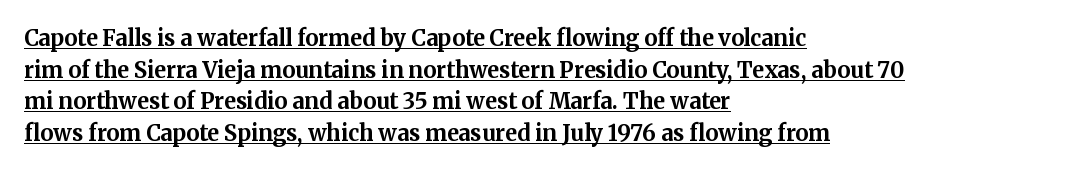
{"italic": "no", "bold": "yes", "underline": "yes", "align": "left", "line_spacing": "normal", "line_spacing_ratio": 1.44, "letter_spacing": "normal", "letter_spacing_em": 0.0, "glyph_px": 22}
